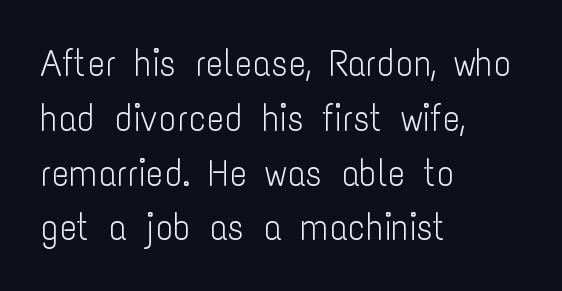
{"serif": "no", "italic": "no", "bold": "no", "weight": "light", "width": "condensed", "stroke_contrast": "low", "x_height": "medium", "monospaced": "no", "underline": "no", "align": "left", "line_spacing": "normal", "line_spacing_ratio": 1.48, "letter_spacing": "normal", "letter_spacing_em": 0.0, "glyph_px": 37}
